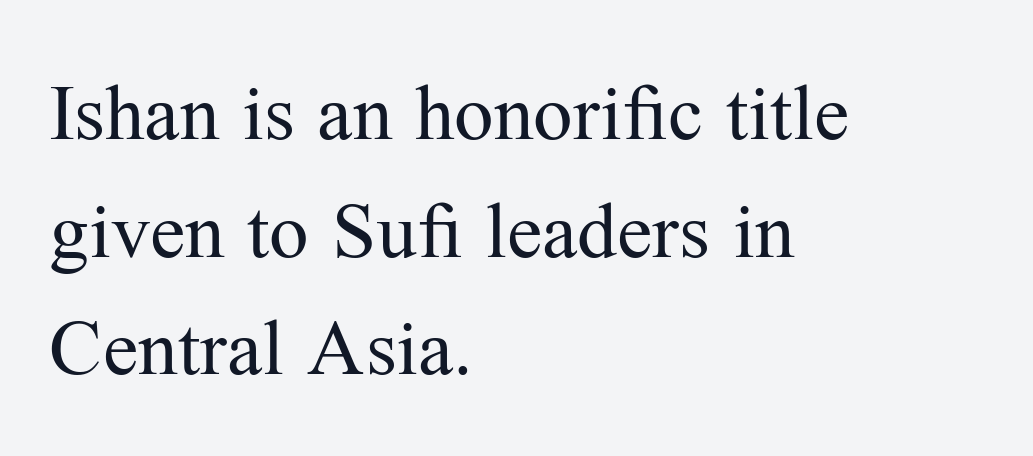
Q: Is the text bold? A: No.
Q: Is the text italic (slanted)? A: No, it is upright.
Q: Is the typeface a serif or a sans-serif typeface? A: Serif.
Q: Is the text underlined? A: No.
Q: How is the paragraph aligned? A: Left-aligned.
Q: Is the spacing between letters normal or unusually wide? A: Normal.
Q: Is the spacing between lines tight, normal or loose? A: Normal.
Q: Width (condensed, normal, or wide)? A: Normal.
Q: Stroke contrast? A: Medium.
Q: x-height? A: Medium.
Q: Monospaced? A: No.
